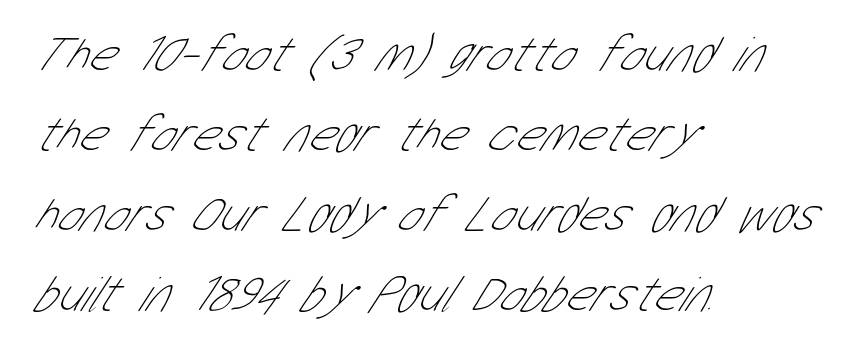
The foot of each line stays bare and open. Notice how descenders clear the ascenders below comfortably — that's standard leading. Each word holds together tightly as a unit, with standard inter-letter gaps. Each letter keeps its own natural width here, so spacing adapts to shape.
